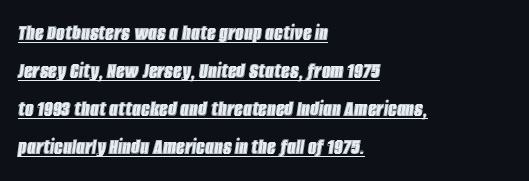
{"italic": "yes", "lean": "right", "slant_degrees": 8, "underline": "yes", "align": "left", "line_spacing": "normal", "line_spacing_ratio": 1.59, "letter_spacing": "normal", "letter_spacing_em": 0.0, "glyph_px": 24}
